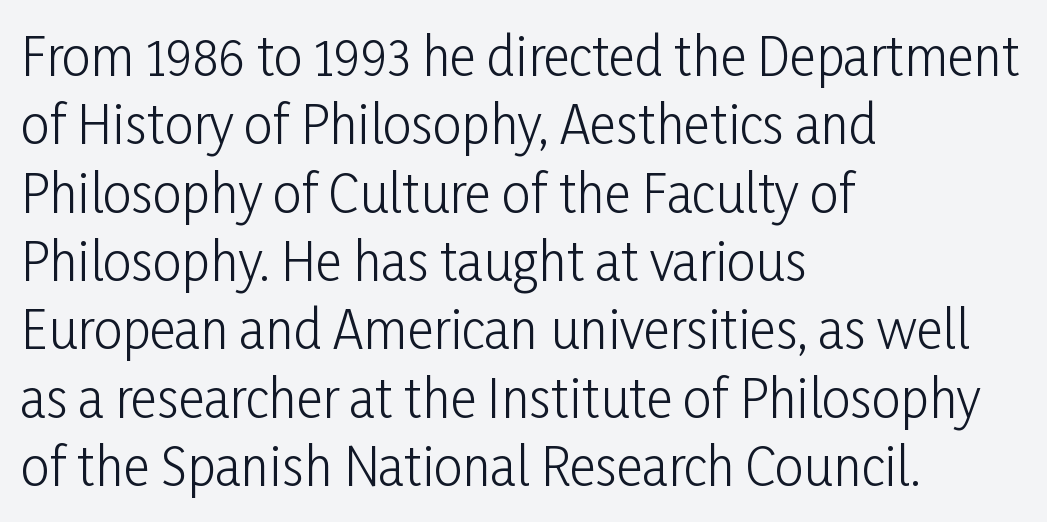
Summary of vertical rhythm: regular, with standard interline spacing. Is this a fixed-width face? No — the glyphs have proportional, varying widths. Lines of text with bare space underneath. Look at the bottom of the vertical strokes: they stop flat, with no serifs.
